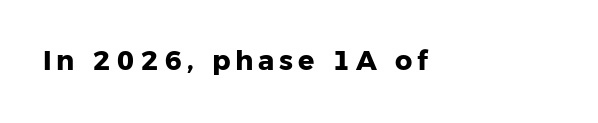
The image shows 27 px bold type, upright; set not underlined.
